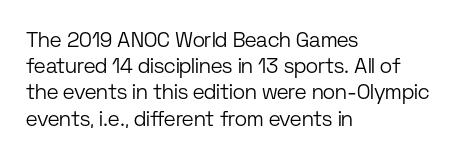
{"italic": "no", "bold": "no", "underline": "no", "align": "left", "line_spacing": "normal", "line_spacing_ratio": 1.25, "letter_spacing": "normal", "letter_spacing_em": 0.0, "glyph_px": 21}
